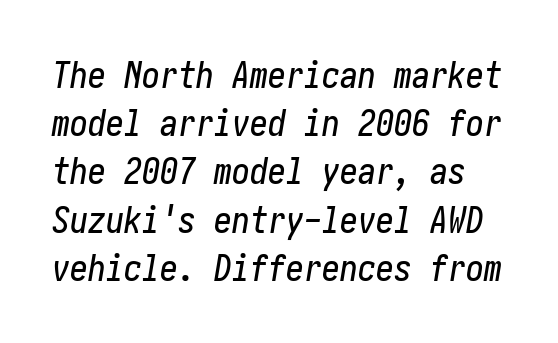
Q: Is the text italic (slanted)? A: Yes, it leans right by about 10 degrees.
Q: Is the text underlined? A: No.
Q: Is the spacing between letters normal or unusually wide? A: Normal.
Q: Is the spacing between lines tight, normal or loose? A: Normal.
Q: Width (condensed, normal, or wide)? A: Condensed.
Q: Stroke contrast? A: Low.
Q: x-height? A: Medium.
